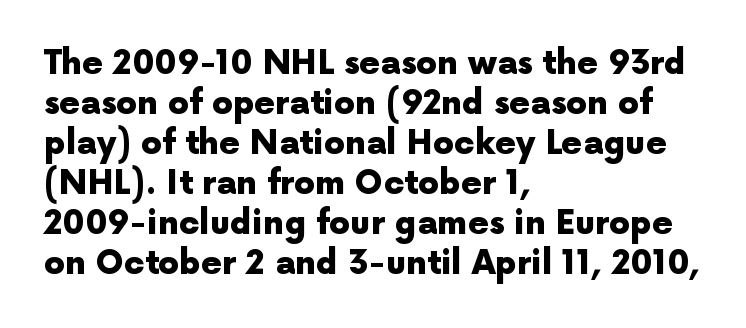
Summary of weight: heavy, a full bold. The font family rendered here belongs to the sans-serif group. Is this a fixed-width face? No — the glyphs have proportional, varying widths. Posture: upright roman. Left-aligned paragraph, ragged on the right.
